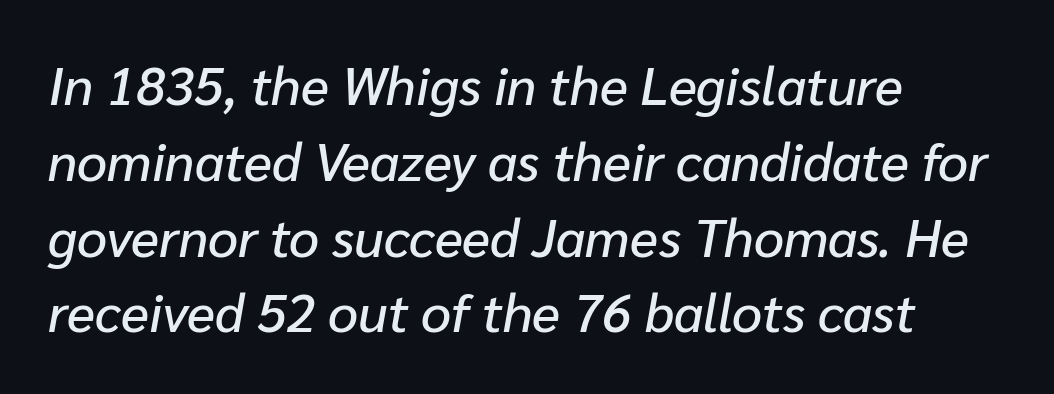
The space between consecutive lines is moderate. Where is the straight margin? On the left. Notice how the stems are inclined rather than vertical — that's the hallmark of italics. Lines of text with bare space underneath. The rendering keeps characters at their native spacing.
